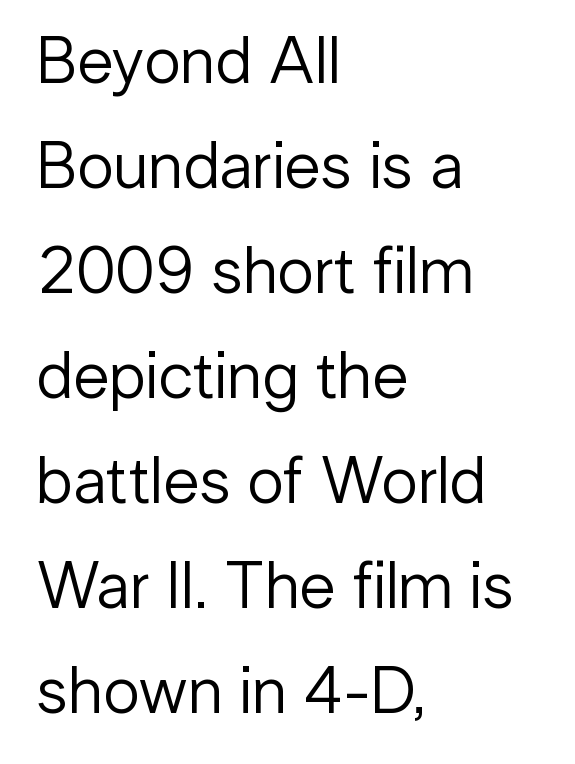
Q: Is the text bold? A: No.
Q: Is the text italic (slanted)? A: No, it is upright.
Q: Is the typeface a serif or a sans-serif typeface? A: Sans-serif.
Q: Is the text underlined? A: No.
Q: How is the paragraph aligned? A: Left-aligned.
Q: Is the spacing between letters normal or unusually wide? A: Normal.
Q: Is the spacing between lines tight, normal or loose? A: Normal.
Q: Width (condensed, normal, or wide)? A: Normal.
Q: Stroke contrast? A: Low.
Q: x-height? A: Medium.
Q: Monospaced? A: No.
